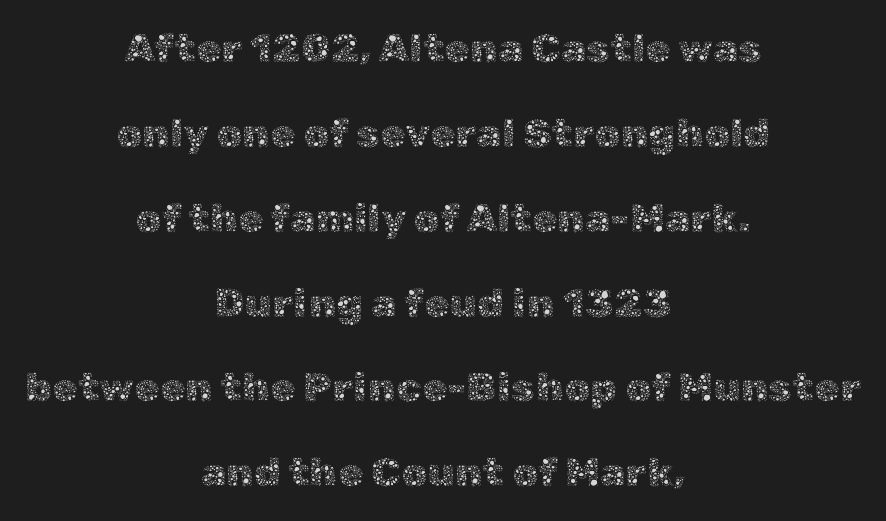
Spacing verdict: proportional, widths tailored to each character. Line spacing here is loose. Ink coverage per letter is moderate at most. Style check: upright. The words here are not underlined.
